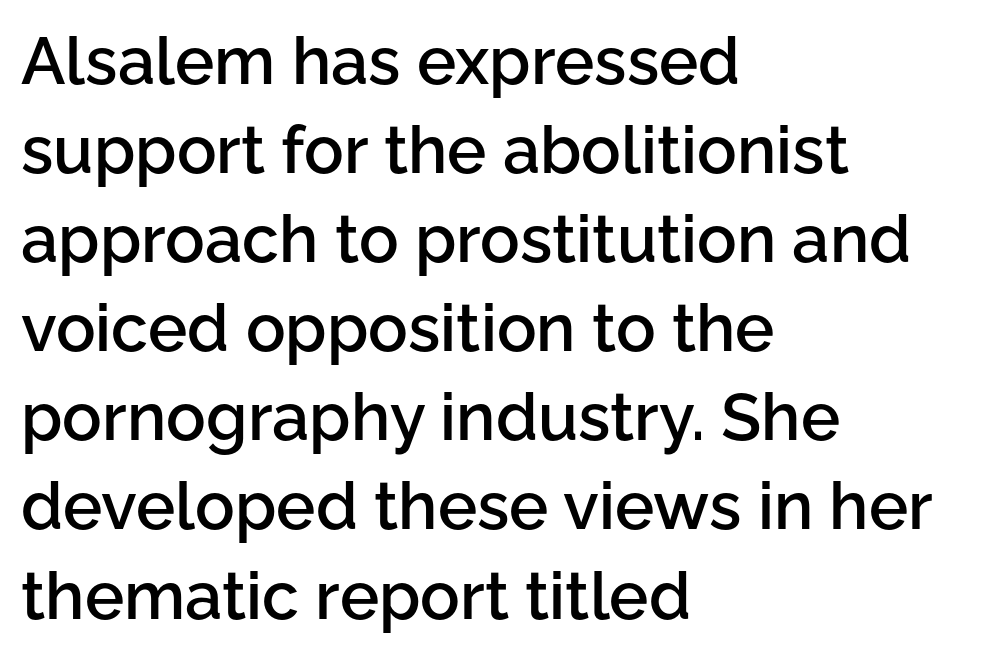
Q: Is the text bold? A: Semi-bold.
Q: Is the text italic (slanted)? A: No, it is upright.
Q: Is the typeface a serif or a sans-serif typeface? A: Sans-serif.
Q: Is the text underlined? A: No.
Q: How is the paragraph aligned? A: Left-aligned.
Q: Is the spacing between letters normal or unusually wide? A: Normal.
Q: Is the spacing between lines tight, normal or loose? A: Normal.
Q: Width (condensed, normal, or wide)? A: Normal.
Q: Stroke contrast? A: Low.
Q: x-height? A: Medium.
Q: Monospaced? A: No.
